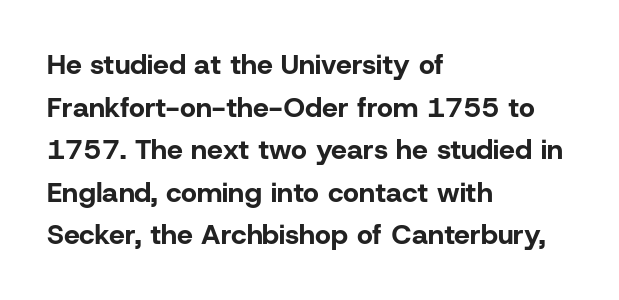
The image shows 28 px bold sans-serif type, upright; set left-aligned, normal line spacing (1.52x), normal letter spacing, not underlined; low stroke contrast and a medium x-height.
